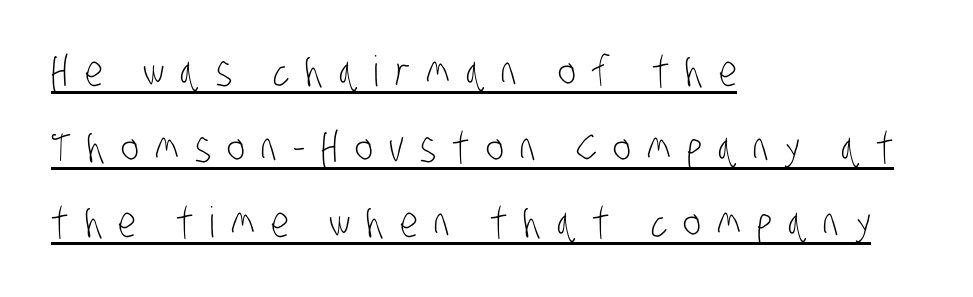
Each line starts at the same left margin while the right side varies. Does a line run under the words? Yes, clearly. In terms of letterform style, serifs are entirely absent. You could only call the tracking loose — the letters float apart. This sample has the flowing, uneven cadence of proportional lettering. The strokes carry an ordinary text weight at most.
